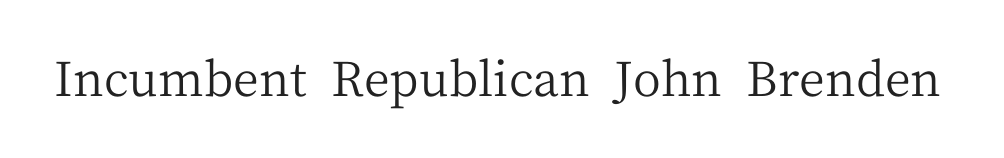
Q: Is the text bold? A: No.
Q: Is the text italic (slanted)? A: No, it is upright.
Q: Is the typeface a serif or a sans-serif typeface? A: Serif.
Q: Is the text underlined? A: No.
Q: Is the spacing between letters normal or unusually wide? A: Normal.
Q: Width (condensed, normal, or wide)? A: Normal.
Q: Stroke contrast? A: Medium.
Q: x-height? A: Medium.
Q: Monospaced? A: No.
